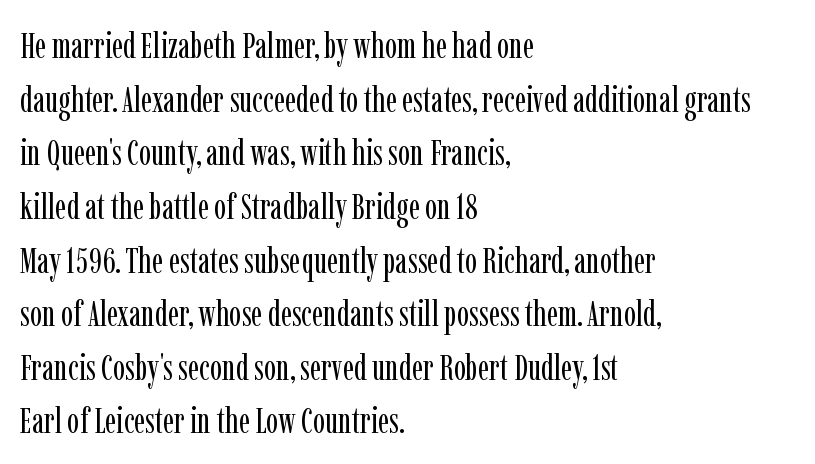
The image shows 36 px regular-weight, condensed serif type, upright; set left-aligned, normal line spacing (1.49x), normal letter spacing, not underlined; low stroke contrast and a medium x-height.
